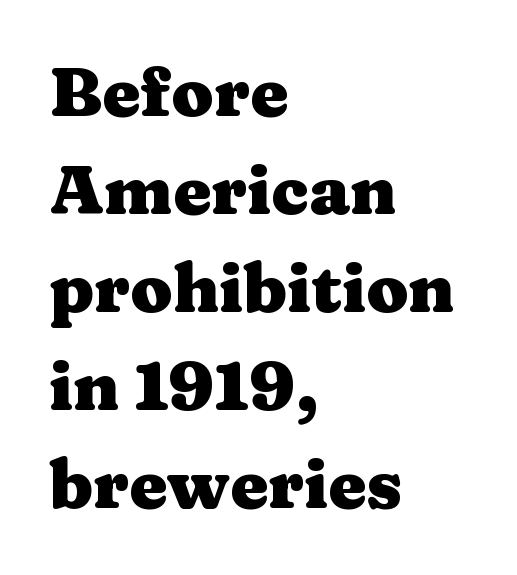
{"serif": "yes", "italic": "no", "bold": "yes", "weight": "heavy", "width": "wide", "stroke_contrast": "medium", "x_height": "medium", "monospaced": "no", "underline": "no", "align": "left", "line_spacing": "normal", "line_spacing_ratio": 1.44, "letter_spacing": "normal", "letter_spacing_em": 0.0, "glyph_px": 68}
